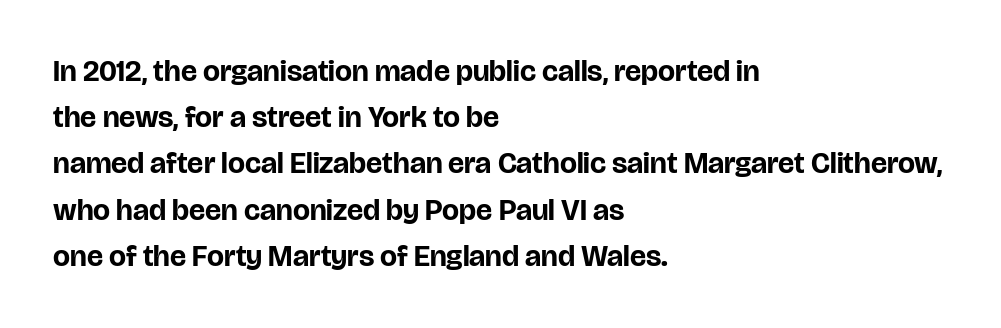
Q: Is the text bold? A: Yes.
Q: Is the text italic (slanted)? A: No, it is upright.
Q: Is the typeface a serif or a sans-serif typeface? A: Sans-serif.
Q: Is the text underlined? A: No.
Q: How is the paragraph aligned? A: Left-aligned.
Q: Is the spacing between letters normal or unusually wide? A: Normal.
Q: Is the spacing between lines tight, normal or loose? A: Normal.
Q: Width (condensed, normal, or wide)? A: Normal.
Q: Stroke contrast? A: Low.
Q: x-height? A: Large.
Q: Monospaced? A: No.
